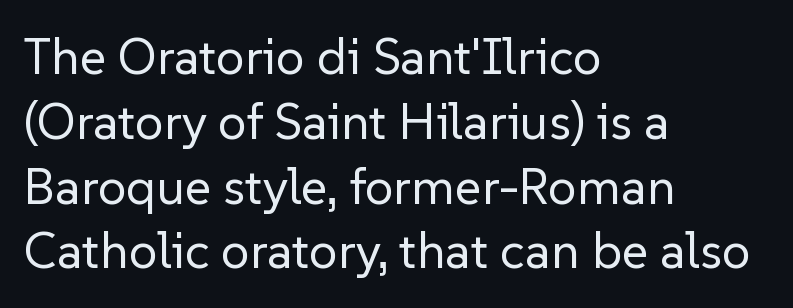
The image shows 51 px regular-weight sans-serif type, upright; set left-aligned, normal line spacing (1.27x), normal letter spacing, not underlined; low stroke contrast and a medium x-height.
